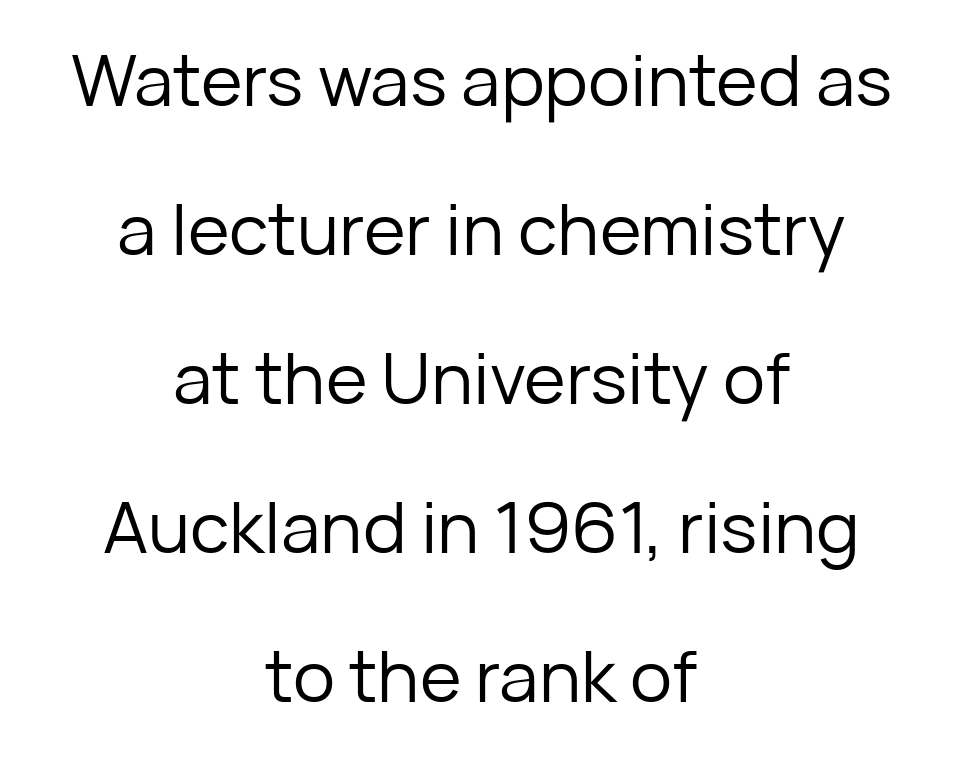
{"serif": "no", "italic": "no", "bold": "no", "weight": "regular", "width": "normal", "stroke_contrast": "low", "x_height": "medium", "monospaced": "no", "underline": "no", "align": "center", "line_spacing": "loose", "line_spacing_ratio": 2.1, "letter_spacing": "normal", "letter_spacing_em": 0.0, "glyph_px": 71}
